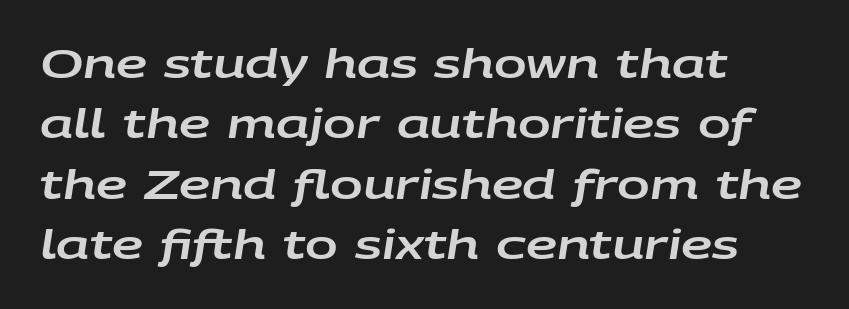
The image shows 39 px wide type, italic (leaning right); set left-aligned, normal line spacing (1.55x), normal letter spacing, not underlined; low stroke contrast and a large x-height.
